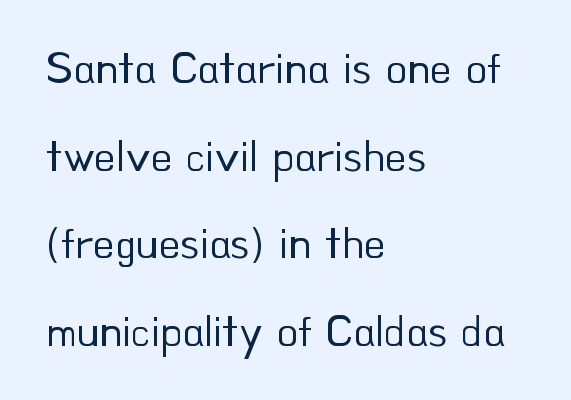
Check under the words: just untouched page. Here the glyphs are tracked normally, forming tight word shapes. On a weight scale, this lands at 450 or below. Whoever set this chose breathing room over compactness in the vertical rhythm. The typesetter chose a ragged-right arrangement here.
